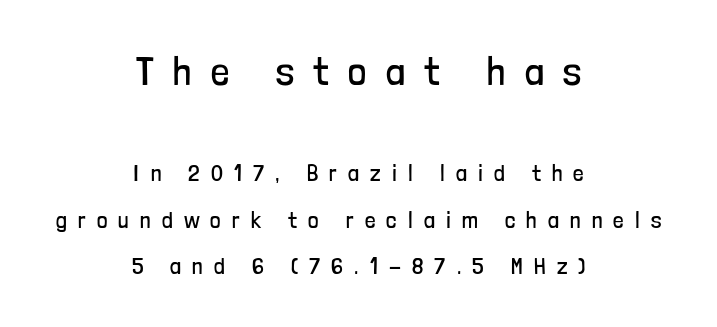
Q: Is the text bold? A: No.
Q: Is the text italic (slanted)? A: No, it is upright.
Q: Is the typeface a serif or a sans-serif typeface? A: Sans-serif.
Q: Is the text underlined? A: No.
Q: How is the paragraph aligned? A: Centered.
Q: Is the spacing between letters normal or unusually wide? A: Unusually wide.
Q: Is the spacing between lines tight, normal or loose? A: Loose.
Q: Which block of text is set in a larger size, the first (top) or the second (bottom)? A: The first (top) one.
Q: Width (condensed, normal, or wide)? A: Condensed.
Q: Stroke contrast? A: Low.
Q: x-height? A: Medium.
Q: Monospaced? A: No.
